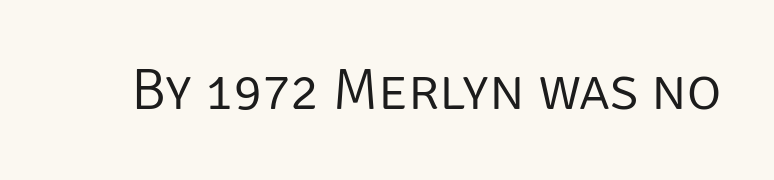
{"serif": "no", "italic": "no", "bold": "no", "weight": "light", "width": "normal", "stroke_contrast": "low", "x_height": "large", "monospaced": "no", "underline": "no", "letter_spacing": "normal", "letter_spacing_em": 0.0, "glyph_px": 59}
